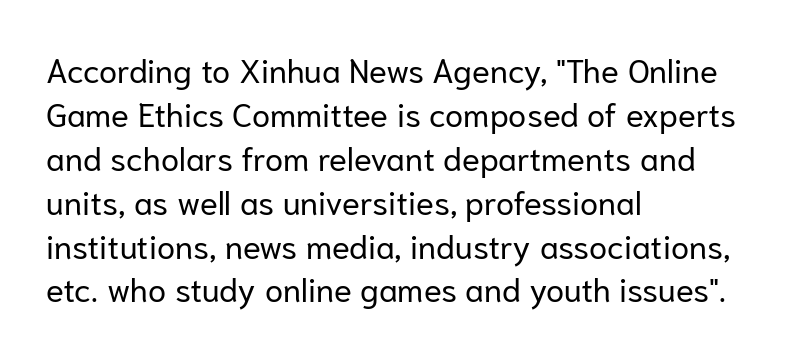
{"serif": "no", "italic": "no", "bold": "no", "weight": "regular", "width": "normal", "stroke_contrast": "low", "x_height": "medium", "monospaced": "no", "underline": "no", "align": "left", "line_spacing": "normal", "line_spacing_ratio": 1.33, "letter_spacing": "normal", "letter_spacing_em": 0.0, "glyph_px": 33}
